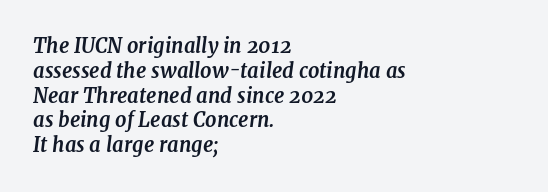
{"italic": "yes", "lean": "right", "slant_degrees": 7, "bold": "yes", "underline": "no", "align": "left", "line_spacing_ratio": 1.24, "letter_spacing": "normal", "letter_spacing_em": 0.0, "glyph_px": 20}
